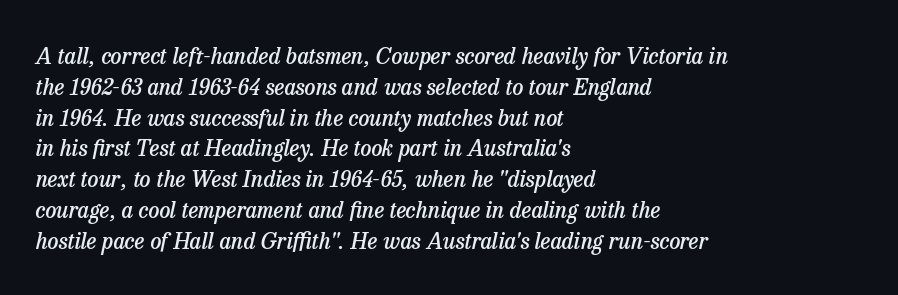
Does the lettering tilt? It does — this is italic. Bare-footed words on every line. The font is running at a semibold setting, under full bold. Which margin do the lines hug? The left one — the right edge is uneven. The line texture is even and compact thanks to regular tracking.
